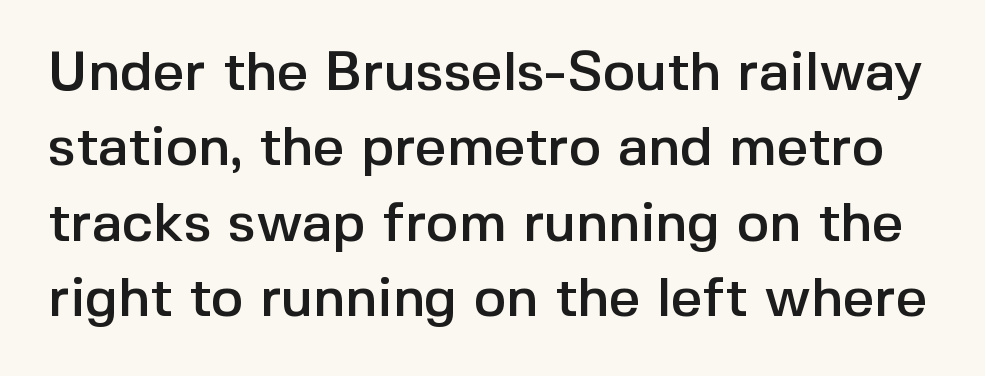
The image shows 55 px sans-serif type, upright; set normal line spacing (1.37x), normal letter spacing, not underlined; a medium x-height.
